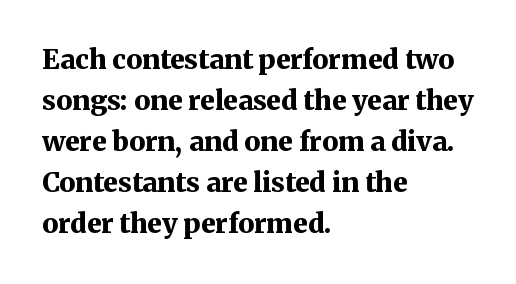
Line beginnings align vertically; line endings do not. Between one letter and the next there's only the usual sliver of space. Notice how descenders clear the ascenders below comfortably — that's standard leading. Does the lettering tilt? It doesn't — this is upright. Letters rest on an invisible, unmarked baseline.
